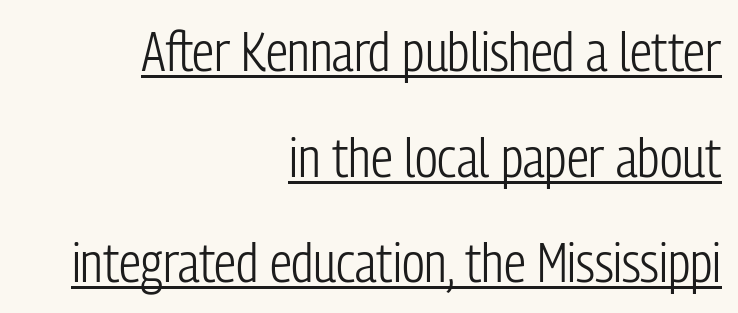
Q: Is the text bold? A: No.
Q: Is the text italic (slanted)? A: No, it is upright.
Q: Is the typeface a serif or a sans-serif typeface? A: Sans-serif.
Q: Is the text underlined? A: Yes.
Q: How is the paragraph aligned? A: Right-aligned.
Q: Is the spacing between letters normal or unusually wide? A: Normal.
Q: Is the spacing between lines tight, normal or loose? A: Loose.
Q: Width (condensed, normal, or wide)? A: Condensed.
Q: Stroke contrast? A: Low.
Q: x-height? A: Medium.
Q: Monospaced? A: No.
